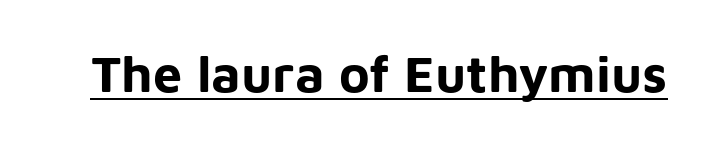
Q: Is the text bold? A: Yes.
Q: Is the text italic (slanted)? A: No, it is upright.
Q: Is the typeface a serif or a sans-serif typeface? A: Sans-serif.
Q: Is the text underlined? A: Yes.
Q: Is the spacing between letters normal or unusually wide? A: Normal.
Q: Width (condensed, normal, or wide)? A: Normal.
Q: Stroke contrast? A: Low.
Q: x-height? A: Medium.
Q: Monospaced? A: No.
